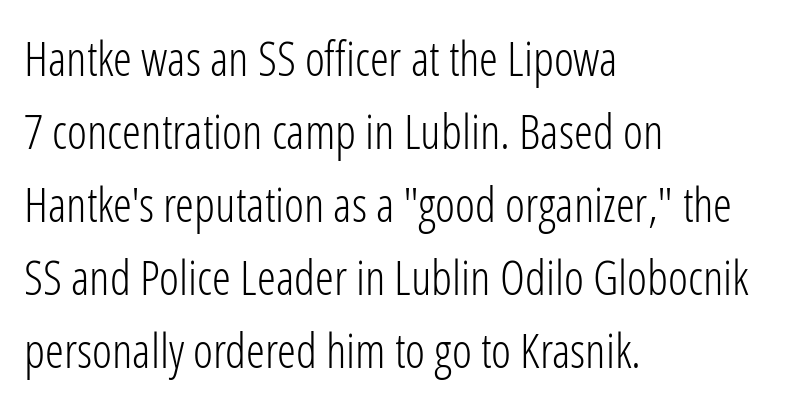
{"serif": "no", "italic": "no", "bold": "no", "weight": "light", "width": "condensed", "stroke_contrast": "low", "x_height": "medium", "monospaced": "no", "underline": "no", "align": "left", "line_spacing": "normal", "line_spacing_ratio": 1.52, "letter_spacing": "normal", "letter_spacing_em": 0.0, "glyph_px": 48}
